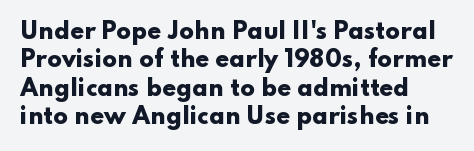
The image shows 22 px bold type, upright; set left-aligned, normal line spacing (1.29x), normal letter spacing, not underlined.
